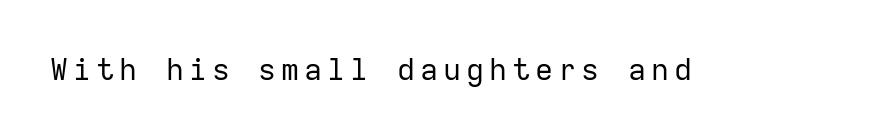
{"serif": "no", "italic": "no", "bold": "no", "weight": "regular", "width": "normal", "stroke_contrast": "low", "x_height": "medium", "monospaced": "yes", "underline": "no", "glyph_px": 30}
